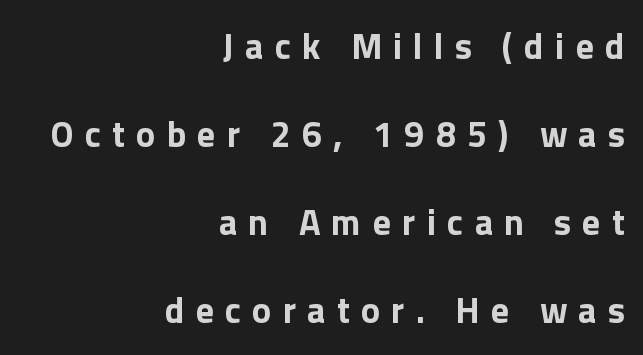
Compared with typical paragraphs, the rows here are farther apart. Does the lettering tilt? It doesn't — this is upright. Does the type have serifs? No, each stem ends abruptly. The rendering uses natural spacing where letterforms have individual widths. Chunky letters — that's bold for sure.
